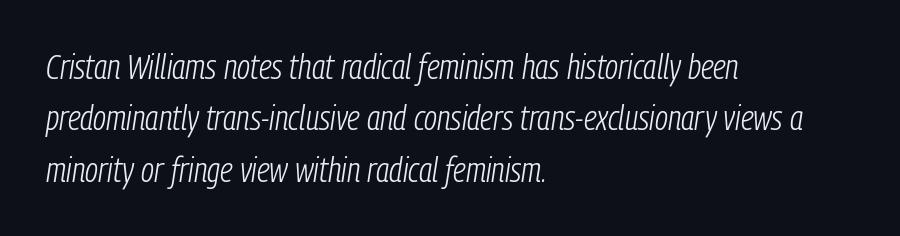
The image shows 34 px light, condensed type, italic (leaning right); set left-aligned, normal line spacing (1.51x), normal letter spacing, not underlined; low stroke contrast and a medium x-height.
